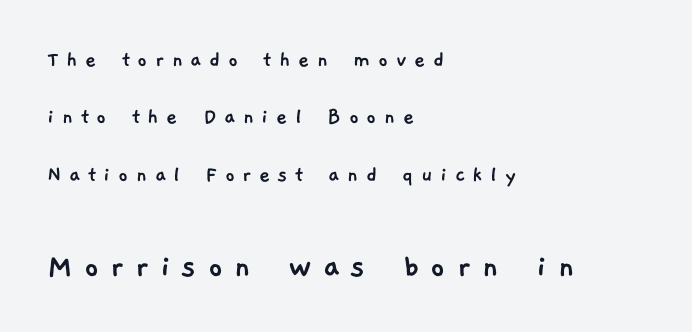
Typeset ragged right — the left edge is the straight one. These lines are composed in type without serifs. Reading down the column, the eye jumps a long way to each next line. The face used here is rendered with a markedly widened letterfit. Note the varied advance widths — an 'i' is clearly narrower than an 'm'. Unmarked baselines from the first word to the last.
